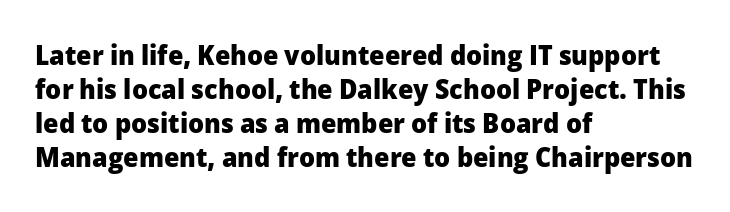
These lines are composed in type without serifs. You could not count columns in this text — the font is proportionally spaced. Pretty heavy lettering here — definitely bold. Teacher's note: observe the even left margin — that is flush-left alignment.
